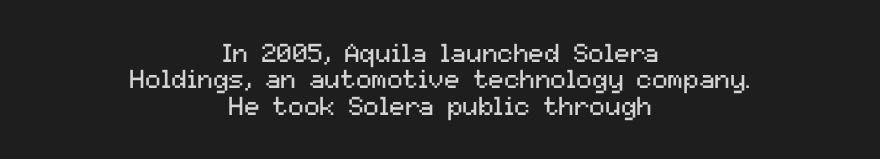
Q: Is the text bold? A: No.
Q: Is the text italic (slanted)? A: No, it is upright.
Q: Is the text underlined? A: No.
Q: How is the paragraph aligned? A: Centered.
Q: Is the spacing between letters normal or unusually wide? A: Normal.
Q: Is the spacing between lines tight, normal or loose? A: Tight.
